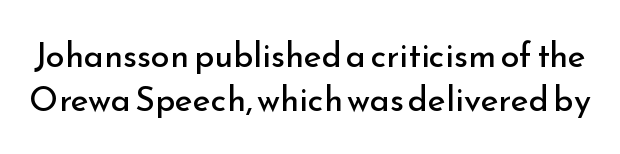
The axis of the letterforms is exactly vertical. Stroke terminals: plain, sans-serif. Notice how descenders clear the ascenders below comfortably — that's standard leading. Between one letter and the next there's only the usual sliver of space. Character widths vary here, with narrow letters taking less room than wide ones. The typesetting does not lean heavy: it is not bold.
